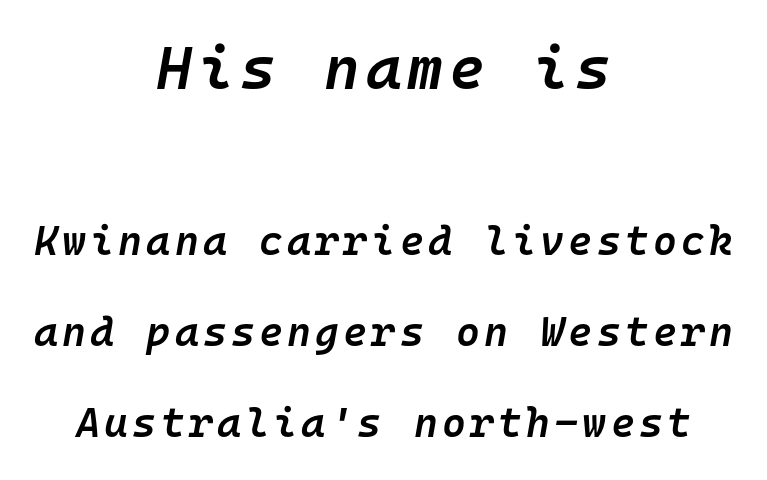
The first block has been scaled up relative to the second. One glance says open: line gaps are wider than usual. The strip under each line holds only bare page. The passage shown leans; its letterforms are oblique. The font is running at a semibold setting, under full bold.
